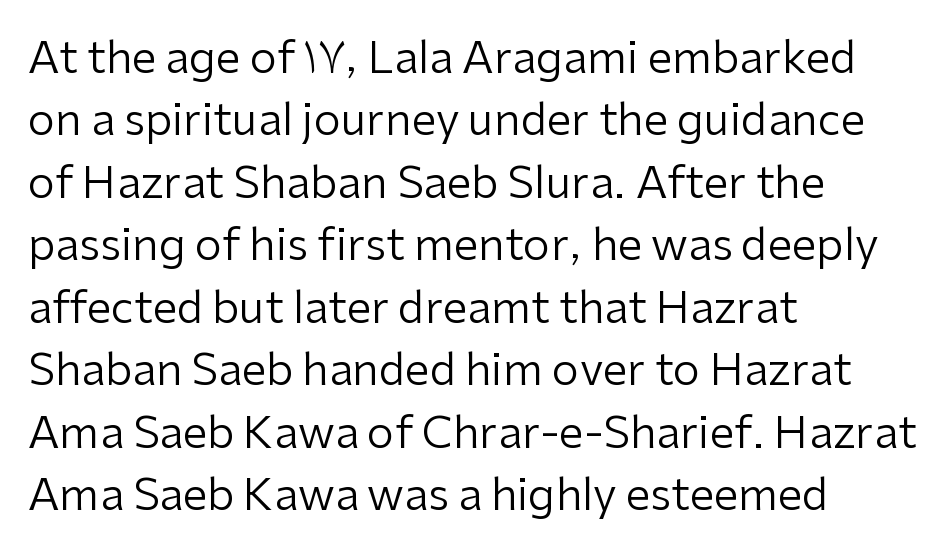
Q: Is the text bold? A: No.
Q: Is the text italic (slanted)? A: No, it is upright.
Q: Is the typeface a serif or a sans-serif typeface? A: Sans-serif.
Q: Is the text underlined? A: No.
Q: How is the paragraph aligned? A: Left-aligned.
Q: Is the spacing between letters normal or unusually wide? A: Normal.
Q: Is the spacing between lines tight, normal or loose? A: Normal.
Q: Width (condensed, normal, or wide)? A: Normal.
Q: Stroke contrast? A: Low.
Q: x-height? A: Medium.
Q: Monospaced? A: No.
